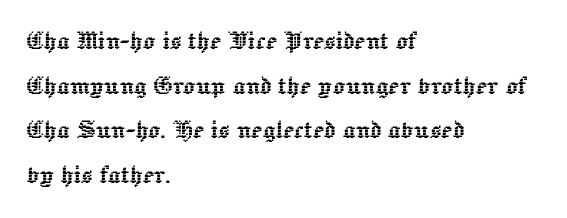
The image shows 30 px text type, upright; set left-aligned, normal line spacing (1.49x), normal letter spacing, not underlined; a medium x-height.
